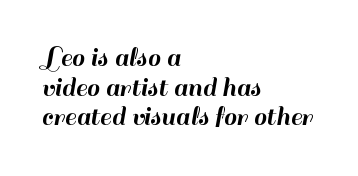
Type without underlining. Horizontal bands of white between lines are thin slivers. Stroke terminals: plain, sans-serif. Caption: standard tracking, unaltered.
